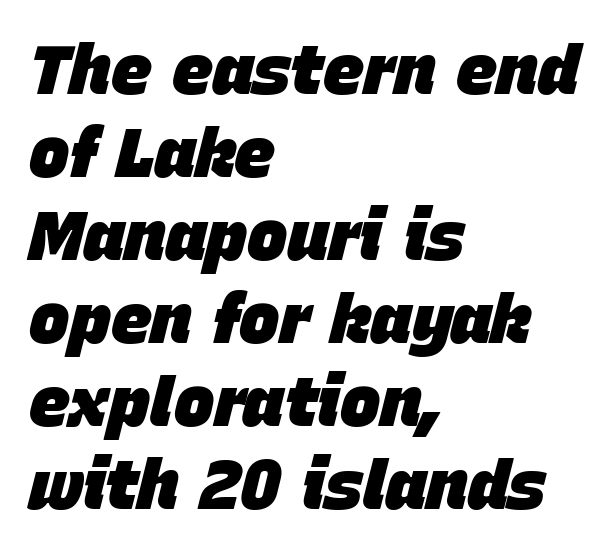
Q: Is the text bold? A: Yes.
Q: Is the text italic (slanted)? A: Yes, it leans right by about 15 degrees.
Q: Is the text underlined? A: No.
Q: How is the paragraph aligned? A: Left-aligned.
Q: Is the spacing between letters normal or unusually wide? A: Normal.
Q: Width (condensed, normal, or wide)? A: Normal.
Q: Stroke contrast? A: Low.
Q: x-height? A: Large.
Q: Monospaced? A: No.
